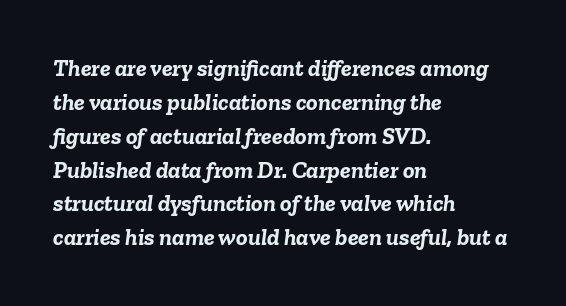
Q: Is the text bold? A: Yes.
Q: Is the text italic (slanted)? A: Yes, it leans right by about 6 degrees.
Q: Is the text underlined? A: No.
Q: How is the paragraph aligned? A: Left-aligned.
Q: Is the spacing between letters normal or unusually wide? A: Normal.
Q: Is the spacing between lines tight, normal or loose? A: Normal.
